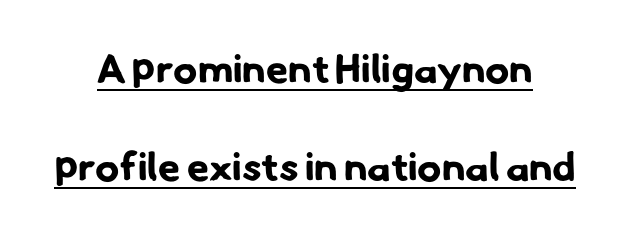
The image shows 40 px bold sans-serif type; set centered, loose line spacing (2.44x), normal letter spacing, underlined; low stroke contrast and a small x-height.
